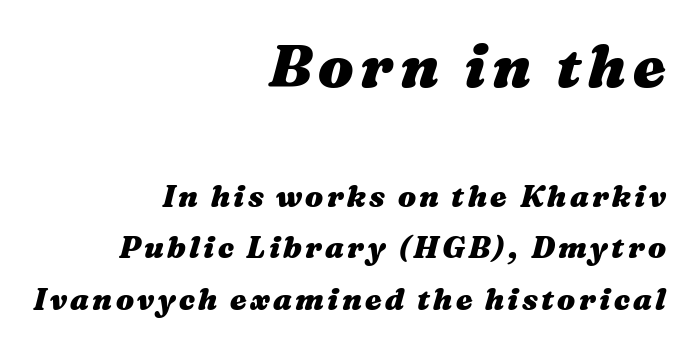
Each letter keeps its own natural width here, so spacing adapts to shape. Reading down the block, your eye finds every line finishing at a fixed right position. Does the lettering tilt? It does — this is italic. Of the two passages, the one on top uses the larger point size. The space directly below the letters is spotless.
